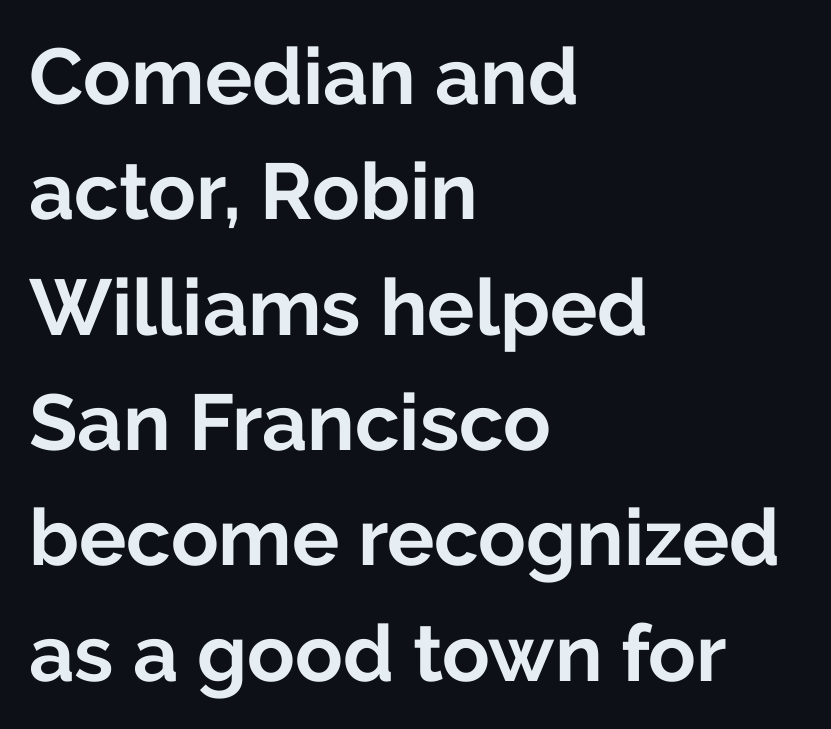
Grotesque or geometric, the face here clearly has no serifs. The area under the type is left untouched. Caption: standard tracking, unaltered. These lines stack with their left ends in a neat column. The glyphs have the mass of a bold cut. Spacing verdict: proportional, widths tailored to each character.
